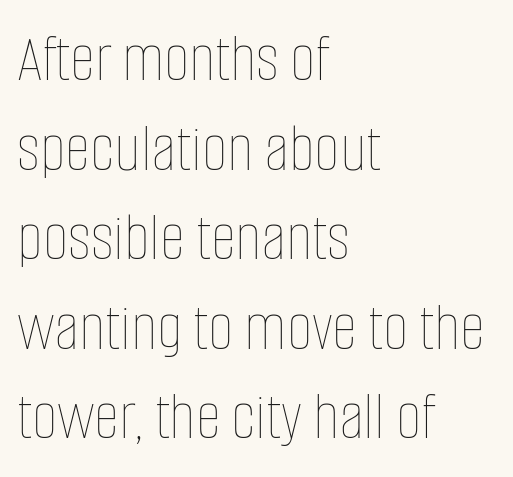
Q: Is the text bold? A: No.
Q: Is the text italic (slanted)? A: No, it is upright.
Q: Is the text underlined? A: No.
Q: How is the paragraph aligned? A: Left-aligned.
Q: Is the spacing between letters normal or unusually wide? A: Normal.
Q: Is the spacing between lines tight, normal or loose? A: Normal.
Q: Width (condensed, normal, or wide)? A: Condensed.
Q: Stroke contrast? A: Low.
Q: x-height? A: Large.
Q: Monospaced? A: No.
